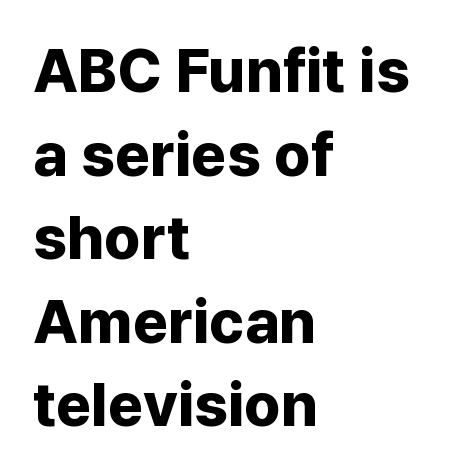
The image shows 61 px bold sans-serif type, upright; set left-aligned, normal line spacing (1.37x), normal letter spacing, not underlined; low stroke contrast and a medium x-height.
